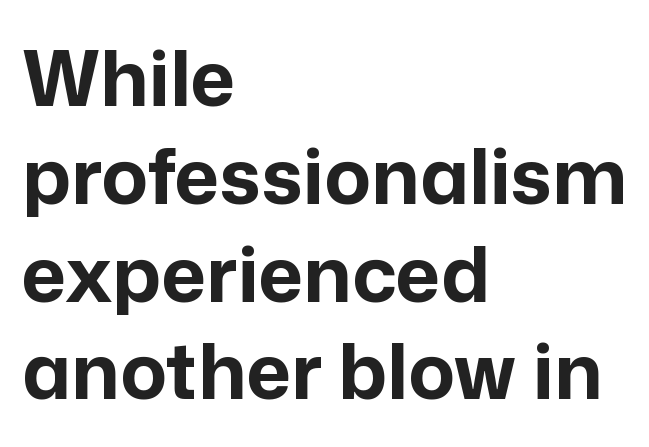
{"serif": "no", "italic": "no", "bold": "yes", "weight": "bold", "width": "normal", "stroke_contrast": "low", "x_height": "medium", "monospaced": "no", "underline": "no", "align": "left", "line_spacing": "normal", "line_spacing_ratio": 1.27, "letter_spacing": "normal", "letter_spacing_em": 0.0, "glyph_px": 77}
